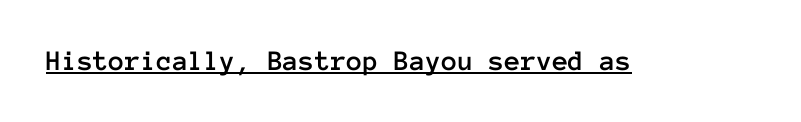
The image shows 29 px text type, upright, monospaced; set normal letter spacing, underlined; low stroke contrast and a medium x-height.
